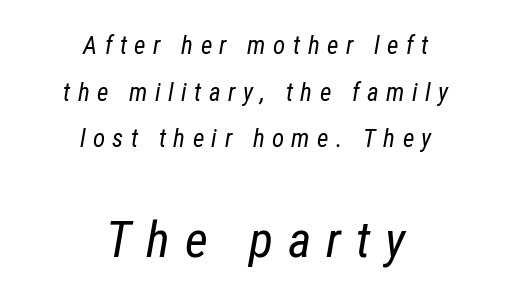
The image shows 50 px regular-weight, condensed type, italic (leaning right); set centered, line spacing 1.87x, unusually wide letter spacing (+0.3 em), not underlined; the second (bottom) block is 2.0x larger; low stroke contrast and a medium x-height.
